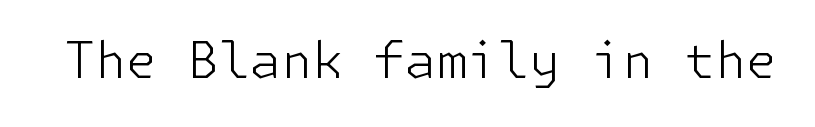
The image shows 50 px light sans-serif type, upright; set normal letter spacing, not underlined; low stroke contrast and a medium x-height.
